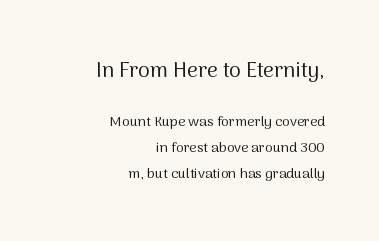
Q: Is the text bold? A: No.
Q: Is the text italic (slanted)? A: No, it is upright.
Q: Is the text underlined? A: No.
Q: How is the paragraph aligned? A: Right-aligned.
Q: Is the spacing between letters normal or unusually wide? A: Normal.
Q: Which block of text is set in a larger size, the first (top) or the second (bottom)? A: The first (top) one.
